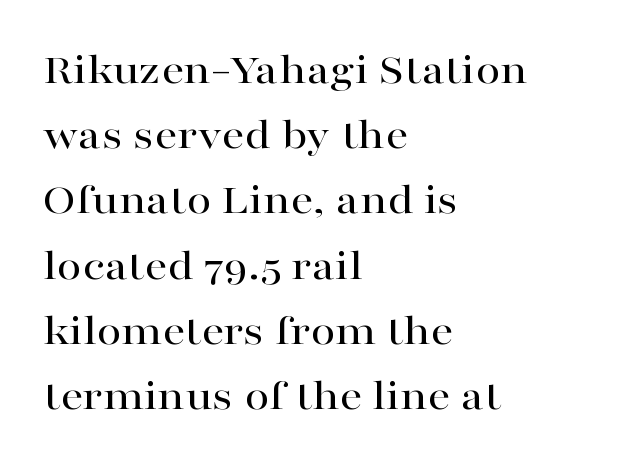
Q: Is the text italic (slanted)? A: No, it is upright.
Q: Is the typeface a serif or a sans-serif typeface? A: Serif.
Q: Is the text underlined? A: No.
Q: How is the paragraph aligned? A: Left-aligned.
Q: Is the spacing between letters normal or unusually wide? A: Normal.
Q: Is the spacing between lines tight, normal or loose? A: Normal.
Q: Width (condensed, normal, or wide)? A: Wide.
Q: Stroke contrast? A: High.
Q: x-height? A: Medium.
Q: Monospaced? A: No.
